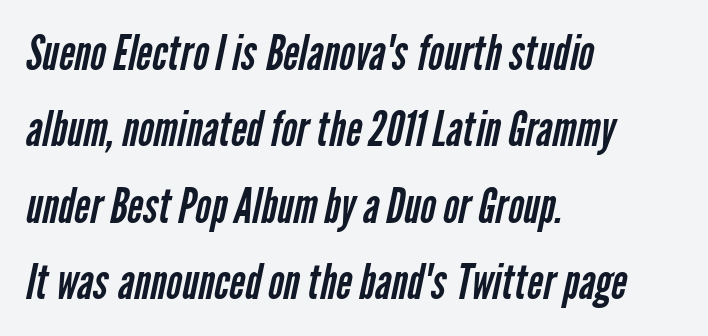
Q: Is the text bold? A: No.
Q: Is the typeface a serif or a sans-serif typeface? A: Sans-serif.
Q: Is the text underlined? A: No.
Q: How is the paragraph aligned? A: Left-aligned.
Q: Is the spacing between letters normal or unusually wide? A: Normal.
Q: Is the spacing between lines tight, normal or loose? A: Normal.
Q: Width (condensed, normal, or wide)? A: Condensed.
Q: Stroke contrast? A: Low.
Q: x-height? A: Medium.
Q: Monospaced? A: No.
